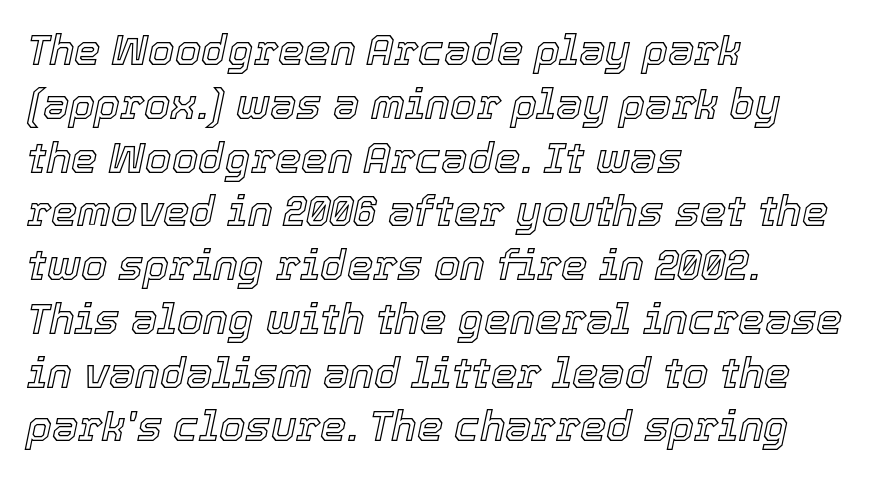
The image shows 42 px text type, italic (leaning right); set left-aligned, normal line spacing (1.28x), normal letter spacing, not underlined; a medium x-height.
